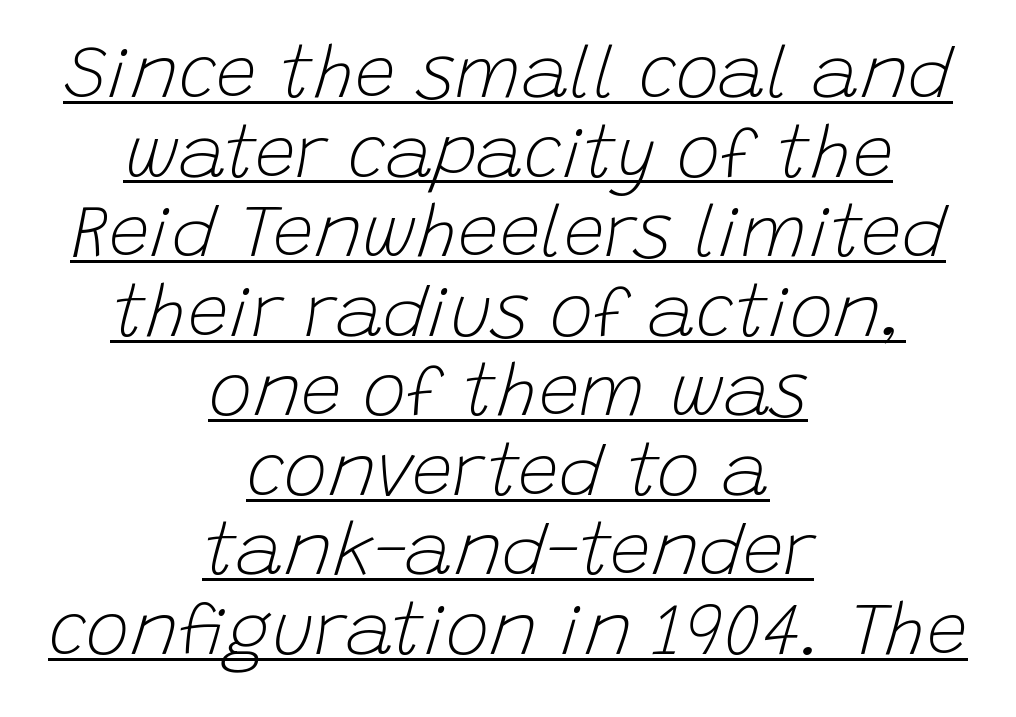
Q: Is the text bold? A: No.
Q: Is the text italic (slanted)? A: Yes, it leans right by about 15 degrees.
Q: Is the text underlined? A: Yes.
Q: How is the paragraph aligned? A: Centered.
Q: Is the spacing between letters normal or unusually wide? A: Normal.
Q: Is the spacing between lines tight, normal or loose? A: Tight.
Q: Width (condensed, normal, or wide)? A: Normal.
Q: Stroke contrast? A: Low.
Q: x-height? A: Large.
Q: Monospaced? A: No.
